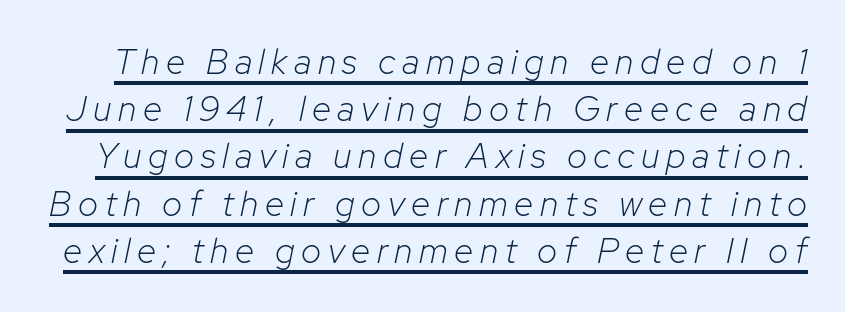
Q: Is the text bold? A: No.
Q: Is the text italic (slanted)? A: Yes, it leans right by about 12 degrees.
Q: Is the text underlined? A: Yes.
Q: Is the spacing between lines tight, normal or loose? A: Normal.
Q: Width (condensed, normal, or wide)? A: Normal.
Q: Stroke contrast? A: Low.
Q: x-height? A: Medium.
Q: Monospaced? A: No.
